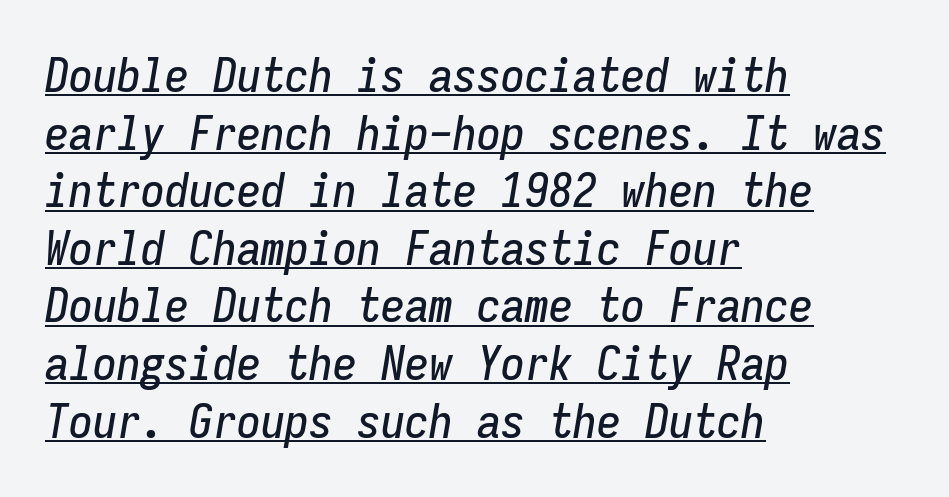
{"italic": "yes", "lean": "right", "slant_degrees": 9, "width": "condensed", "stroke_contrast": "low", "x_height": "medium", "monospaced": "yes", "underline": "yes", "align": "left", "line_spacing_ratio": 1.2, "letter_spacing": "normal", "letter_spacing_em": 0.0, "glyph_px": 48}
